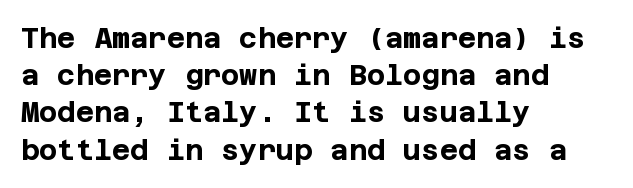
{"serif": "no", "italic": "no", "bold": "yes", "weight": "bold", "width": "normal", "stroke_contrast": "low", "x_height": "large", "underline": "no", "align": "left", "line_spacing": "normal", "line_spacing_ratio": 1.33, "letter_spacing": "normal", "letter_spacing_em": 0.0, "glyph_px": 28}
